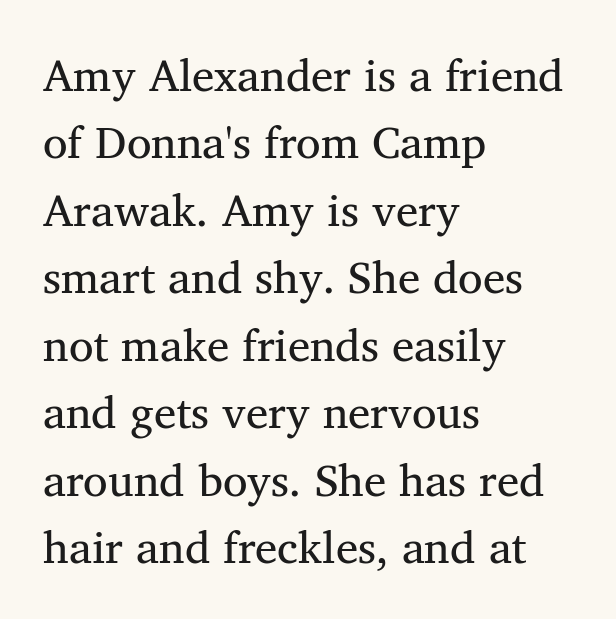
The image shows 45 px regular-weight serif type, upright; set left-aligned, normal line spacing (1.5x), normal letter spacing, not underlined; medium stroke contrast and a medium x-height.
